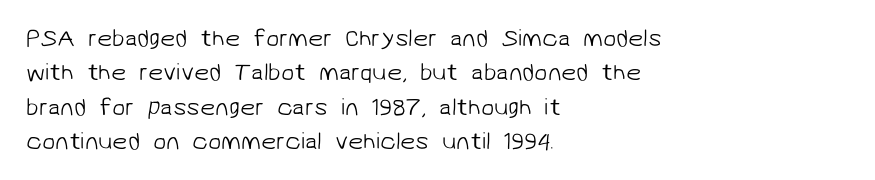
Q: Is the text bold? A: No.
Q: Is the text underlined? A: No.
Q: How is the paragraph aligned? A: Left-aligned.
Q: Is the spacing between letters normal or unusually wide? A: Normal.
Q: Is the spacing between lines tight, normal or loose? A: Normal.
